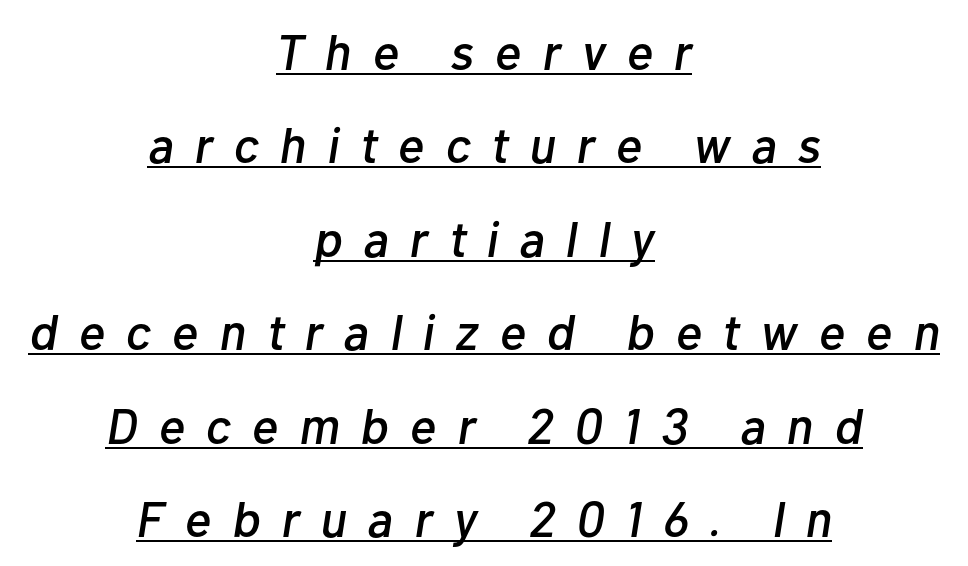
{"italic": "yes", "lean": "right", "slant_degrees": 10, "width": "normal", "stroke_contrast": "low", "x_height": "medium", "monospaced": "no", "underline": "yes", "align": "center", "line_spacing_ratio": 1.87, "letter_spacing": "wide", "letter_spacing_em": 0.42, "glyph_px": 50}
